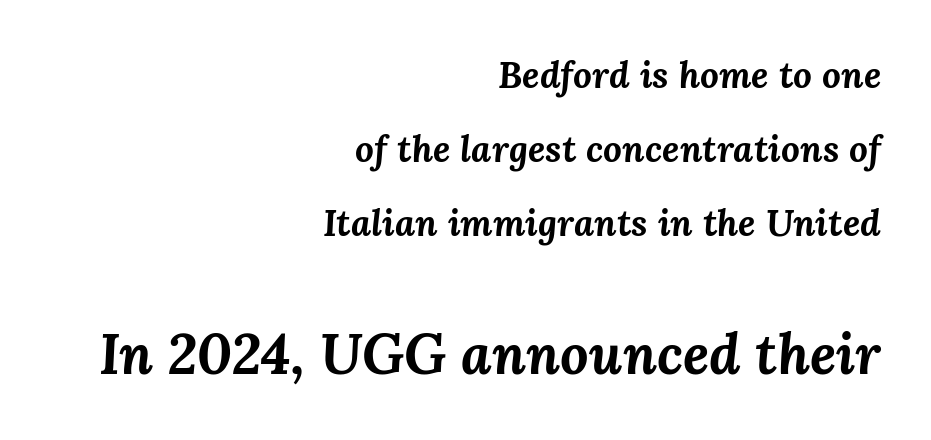
The image shows 56 px bold type, italic (leaning right); set right-aligned, loose line spacing (2.0x), normal letter spacing, not underlined; the second (bottom) block is 1.51x larger; medium stroke contrast and a medium x-height.
